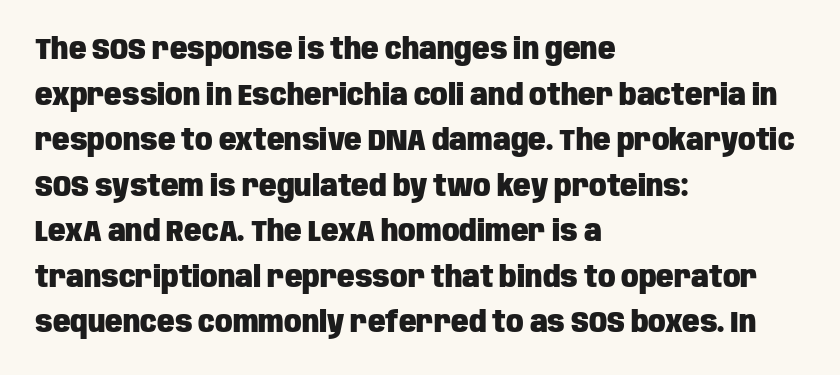
The specimen omits any rule beneath the text block's lines. The rendering uses natural spacing where letterforms have individual widths. The rows are spaced the way most documents space them. No italicization has been applied; the sample stays upright.
